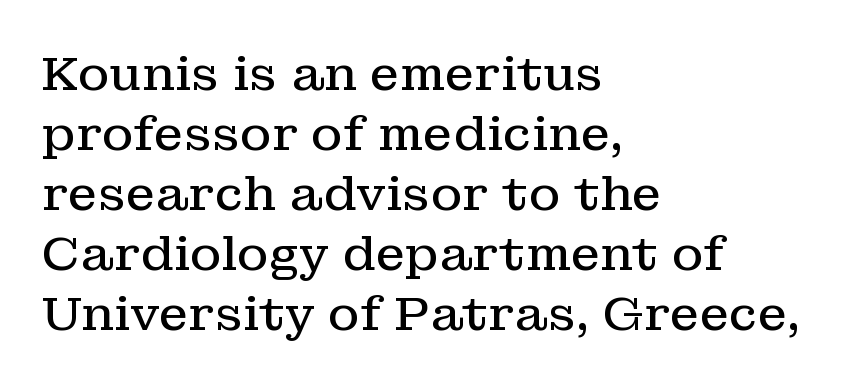
{"serif": "yes", "italic": "no", "bold": "no", "weight": "regular", "width": "normal", "stroke_contrast": "low", "x_height": "medium", "monospaced": "no", "underline": "no", "align": "left", "line_spacing": "normal", "line_spacing_ratio": 1.25, "letter_spacing": "normal", "letter_spacing_em": 0.0, "glyph_px": 48}
